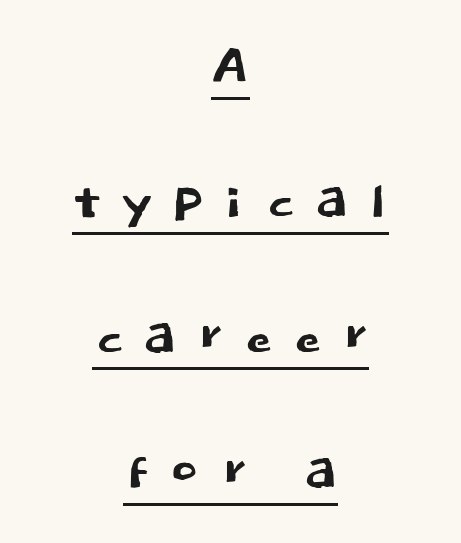
The image shows 67 px sans-serif type, upright; set centered, loose line spacing (2.02x), unusually wide letter spacing (+0.29 em), underlined; low stroke contrast and a large x-height.
